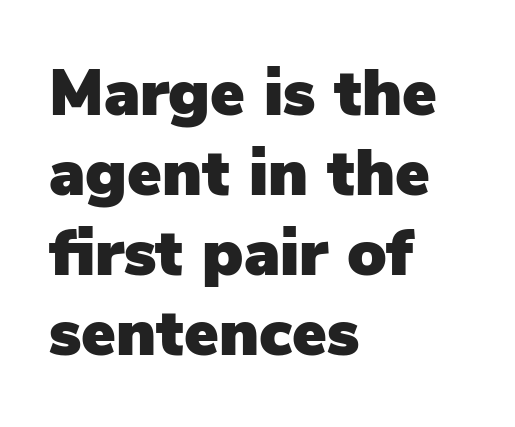
Q: Is the text italic (slanted)? A: No, it is upright.
Q: Is the typeface a serif or a sans-serif typeface? A: Sans-serif.
Q: Is the text underlined? A: No.
Q: How is the paragraph aligned? A: Left-aligned.
Q: Is the spacing between letters normal or unusually wide? A: Normal.
Q: Width (condensed, normal, or wide)? A: Normal.
Q: Stroke contrast? A: Low.
Q: x-height? A: Medium.
Q: Monospaced? A: No.
